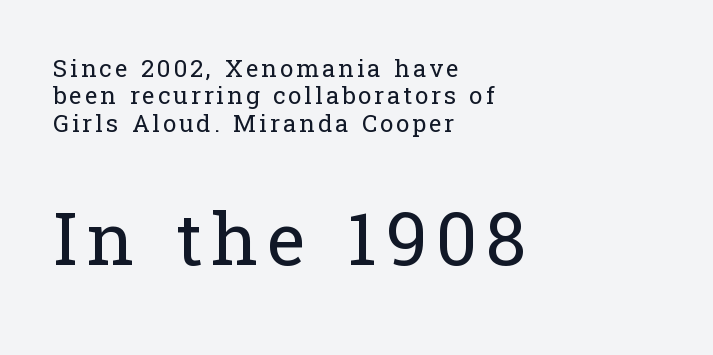
This is not heavy type; no bold has been used. Does the leading feel generous? Not at all — it's pinched. Of the two passages, the one underneath uses the larger point size. Font category for this specimen: serif.
